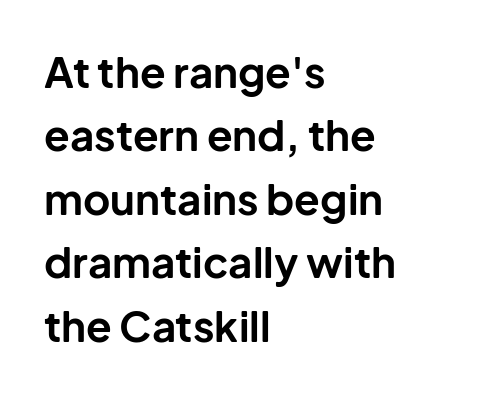
{"serif": "no", "italic": "no", "bold": "yes", "weight": "bold", "width": "normal", "stroke_contrast": "low", "x_height": "medium", "monospaced": "no", "underline": "no", "align": "left", "line_spacing": "normal", "line_spacing_ratio": 1.51, "letter_spacing": "normal", "letter_spacing_em": 0.0, "glyph_px": 42}
